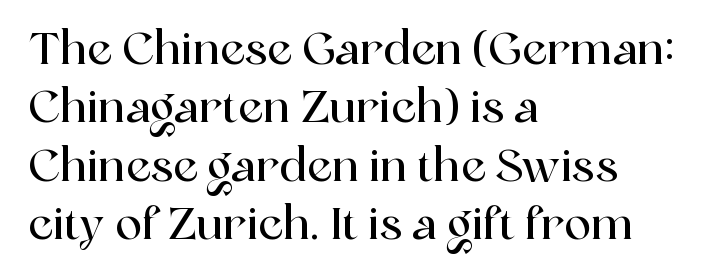
The image shows 45 px serif type, upright; set left-aligned, normal line spacing (1.3x), normal letter spacing, not underlined; a medium x-height.
